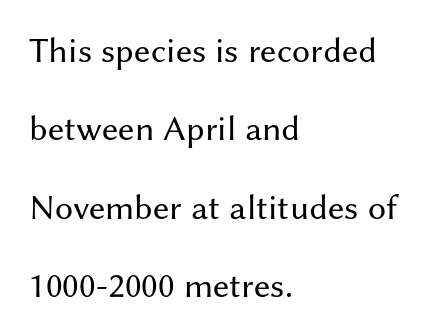
The image shows 36 px regular-weight sans-serif type, upright; set left-aligned, loose line spacing (2.18x), normal letter spacing, not underlined; medium stroke contrast and a medium x-height.
